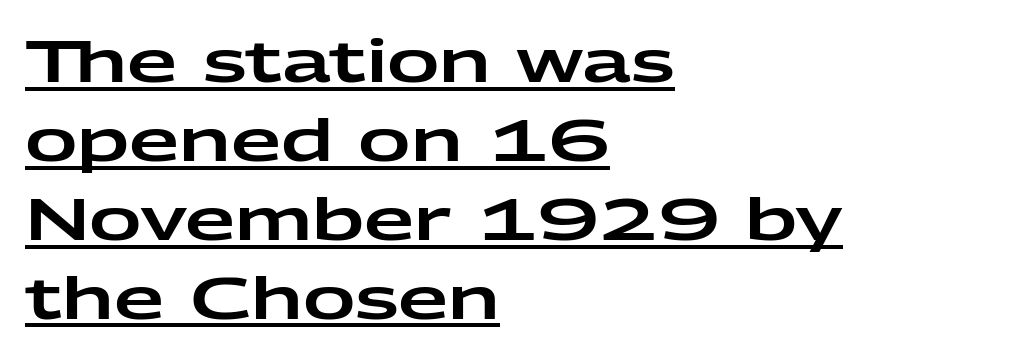
Examine the stroke ends and you'll find no serifs. Quick note: underline on. Between one letter and the next there's only the usual sliver of space. If you measured baseline to baseline, you'd find a middling distance. This sample has the flowing, uneven cadence of proportional lettering.
